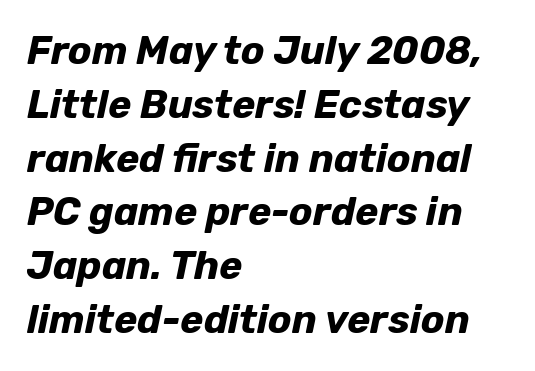
{"italic": "yes", "lean": "right", "slant_degrees": 12, "bold": "yes", "weight": "bold", "width": "normal", "stroke_contrast": "low", "x_height": "medium", "monospaced": "no", "underline": "no", "align": "left", "line_spacing": "normal", "line_spacing_ratio": 1.38, "letter_spacing": "normal", "letter_spacing_em": 0.0, "glyph_px": 39}
